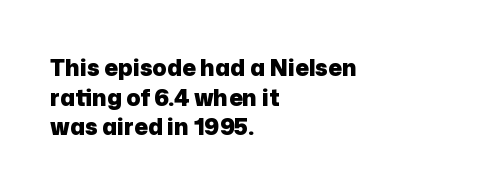
Is there any slant? The stems are plumb. Nothing unusual about the tracking: characters are spaced as the font intends. These words are printed bold, with thick strokes throughout. Evenly set lines give the paragraph a standard silhouette.
